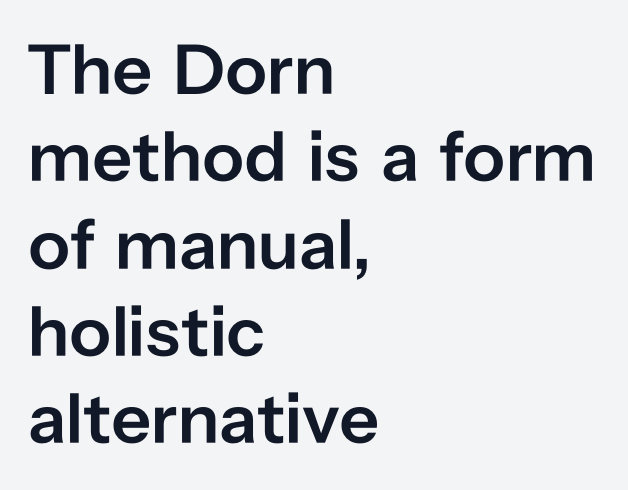
The image shows 71 px semibold sans-serif type, upright; set left-aligned, line spacing 1.23x, normal letter spacing, not underlined; low stroke contrast and a medium x-height.
